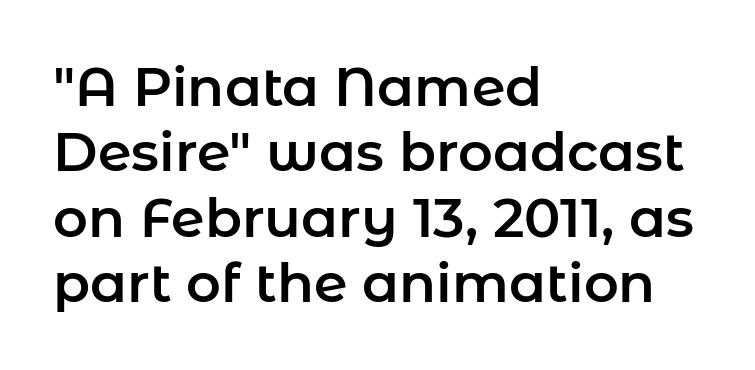
The image shows 54 px sans-serif type, upright; set left-aligned, line spacing 1.21x, normal letter spacing, not underlined; low stroke contrast and a medium x-height.
